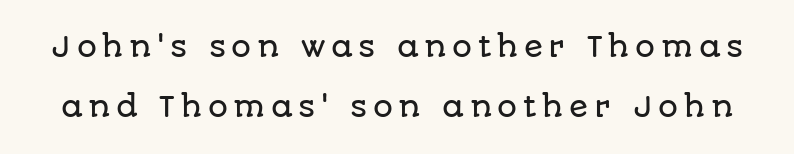
The image shows 28 px sans-serif type, upright; set loose line spacing (2.13x), unusually wide letter spacing (+0.2 em), not underlined; low stroke contrast and a large x-height.
